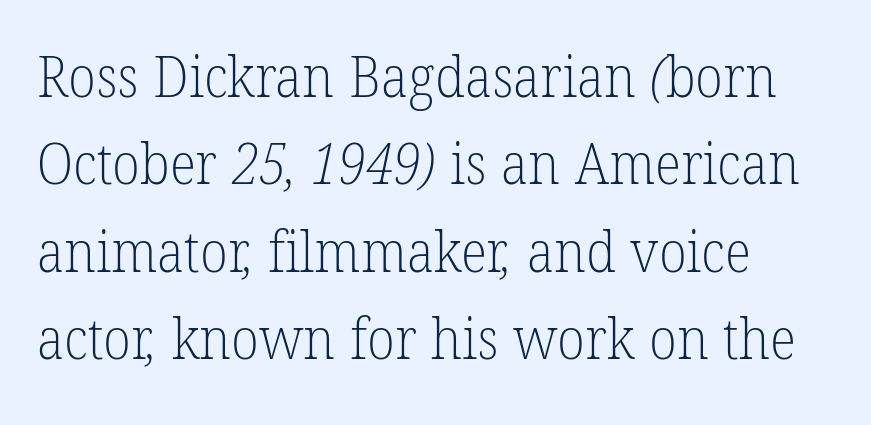
Q: Is the text bold? A: No.
Q: Is the typeface a serif or a sans-serif typeface? A: Serif.
Q: Is the text underlined? A: No.
Q: How is the paragraph aligned? A: Left-aligned.
Q: Is the spacing between letters normal or unusually wide? A: Normal.
Q: Is the spacing between lines tight, normal or loose? A: Normal.
Q: Width (condensed, normal, or wide)? A: Normal.
Q: Stroke contrast? A: Low.
Q: x-height? A: Medium.
Q: Monospaced? A: No.
